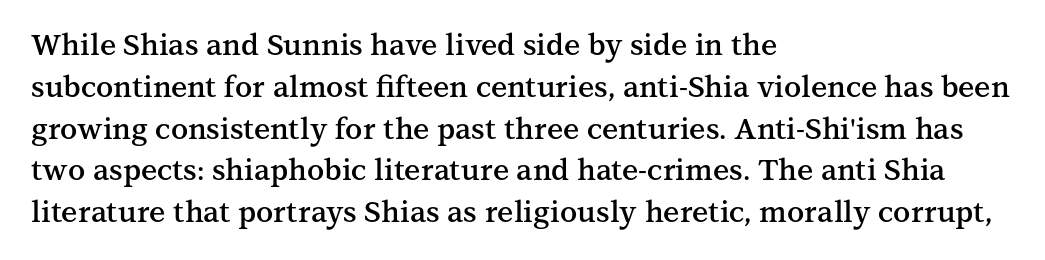
{"serif": "yes", "italic": "no", "bold": "semi", "weight": "semibold", "width": "normal", "stroke_contrast": "medium", "x_height": "medium", "monospaced": "no", "underline": "no", "align": "left", "line_spacing": "normal", "line_spacing_ratio": 1.44, "letter_spacing": "normal", "letter_spacing_em": 0.0, "glyph_px": 29}
